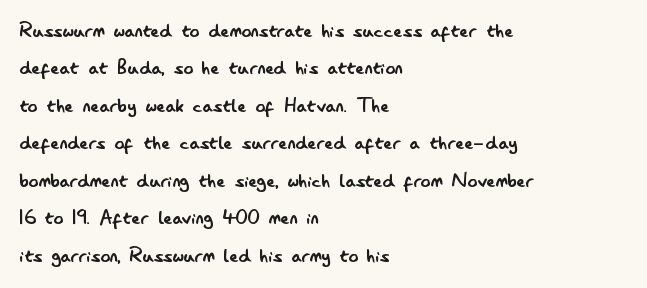
The image shows 24 px text type, upright; set left-aligned, normal line spacing (1.56x), normal letter spacing, not underlined.
